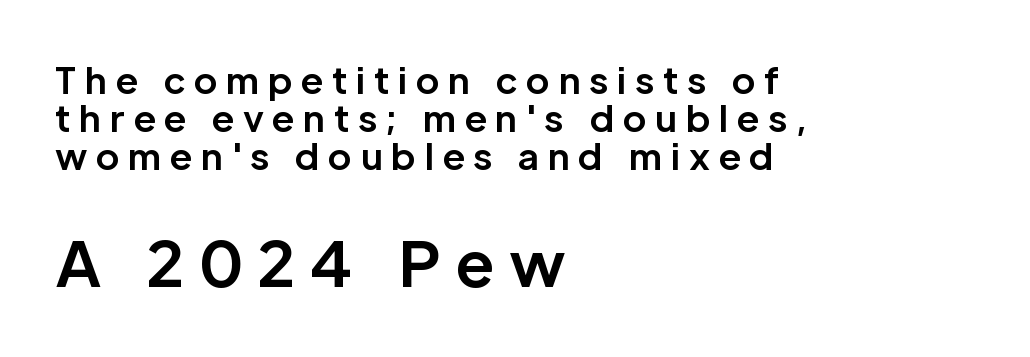
Q: Is the text bold? A: Yes.
Q: Is the text italic (slanted)? A: No, it is upright.
Q: Is the typeface a serif or a sans-serif typeface? A: Sans-serif.
Q: Is the text underlined? A: No.
Q: How is the paragraph aligned? A: Left-aligned.
Q: Is the spacing between letters normal or unusually wide? A: Unusually wide.
Q: Is the spacing between lines tight, normal or loose? A: Tight.
Q: Which block of text is set in a larger size, the first (top) or the second (bottom)? A: The second (bottom) one.
Q: Width (condensed, normal, or wide)? A: Normal.
Q: Stroke contrast? A: Low.
Q: x-height? A: Medium.
Q: Monospaced? A: No.
